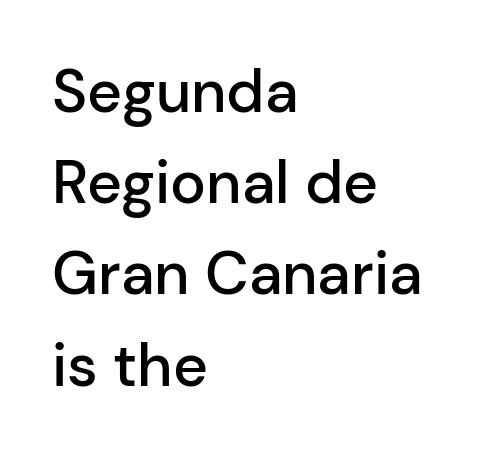
{"serif": "no", "italic": "no", "bold": "semi", "weight": "semibold", "width": "normal", "stroke_contrast": "low", "x_height": "medium", "monospaced": "no", "underline": "no", "align": "left", "line_spacing": "normal", "line_spacing_ratio": 1.52, "letter_spacing": "normal", "letter_spacing_em": 0.0, "glyph_px": 60}
